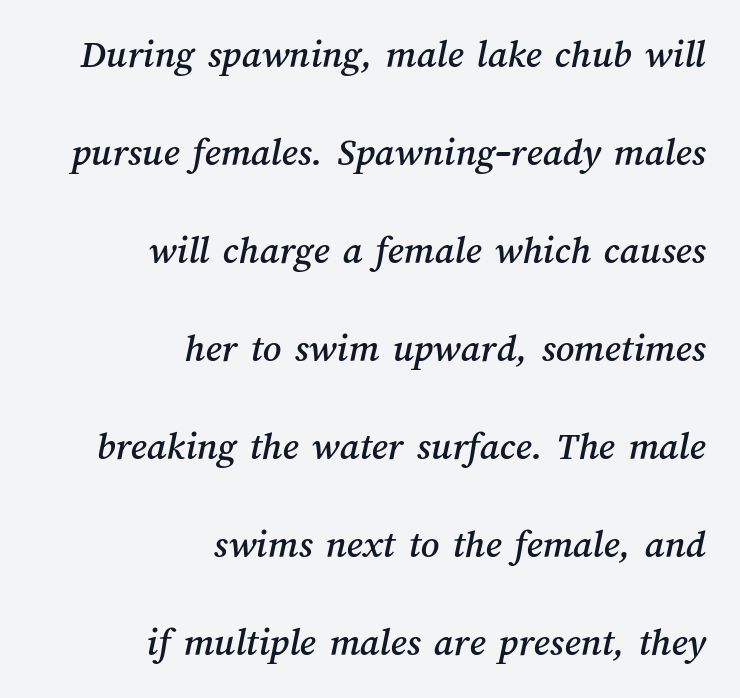
One-word summary of the alignment: right. Anything drawn beneath the words? Only blank space. You could not count columns in this text — the font is proportionally spaced. Default kerning and tracking; the words read as compact shapes. Rows of type keep a wide berth in the vertical direction.
